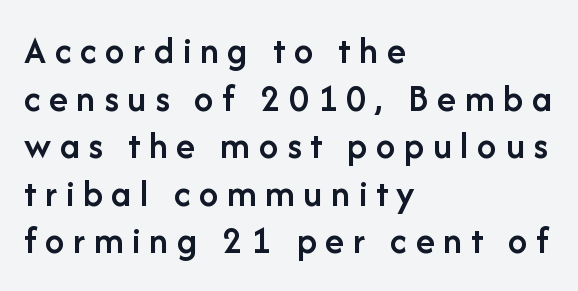
Only glyphs here, with clear space below each row. The type is letterspaced generously, with wide tracking. These lines stack with their left ends in a neat column. A typesetter would mark this as roman, not italic. Note: no serifs on the glyphs. Each glyph is drawn with semibold strokes, heavier than normal yet not fully bold.
